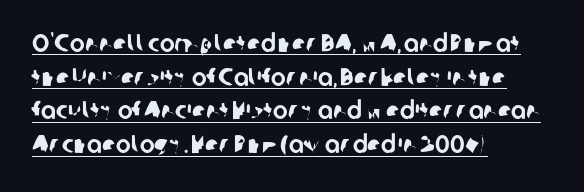
{"underline": "yes", "align": "left", "line_spacing": "normal", "line_spacing_ratio": 1.35, "letter_spacing": "normal", "letter_spacing_em": 0.0, "glyph_px": 25}
